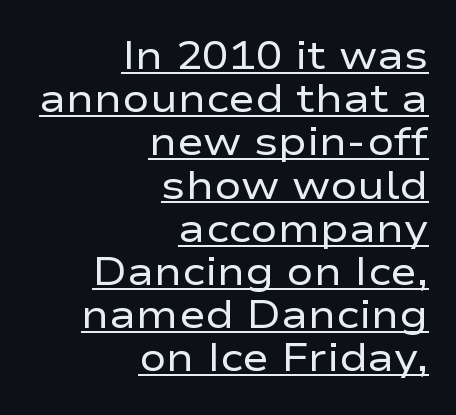
Q: Is the text bold? A: No.
Q: Is the text italic (slanted)? A: No, it is upright.
Q: Is the typeface a serif or a sans-serif typeface? A: Sans-serif.
Q: Is the text underlined? A: Yes.
Q: How is the paragraph aligned? A: Right-aligned.
Q: Is the spacing between letters normal or unusually wide? A: Normal.
Q: Is the spacing between lines tight, normal or loose? A: Tight.
Q: Width (condensed, normal, or wide)? A: Wide.
Q: Stroke contrast? A: Low.
Q: x-height? A: Medium.
Q: Monospaced? A: No.
